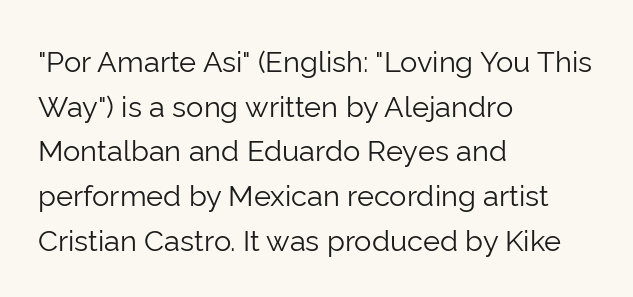
Q: Is the text bold? A: No.
Q: Is the text italic (slanted)? A: No, it is upright.
Q: Is the typeface a serif or a sans-serif typeface? A: Sans-serif.
Q: Is the text underlined? A: No.
Q: How is the paragraph aligned? A: Left-aligned.
Q: Is the spacing between letters normal or unusually wide? A: Normal.
Q: Is the spacing between lines tight, normal or loose? A: Normal.
Q: Width (condensed, normal, or wide)? A: Normal.
Q: Stroke contrast? A: Low.
Q: x-height? A: Medium.
Q: Monospaced? A: No.
